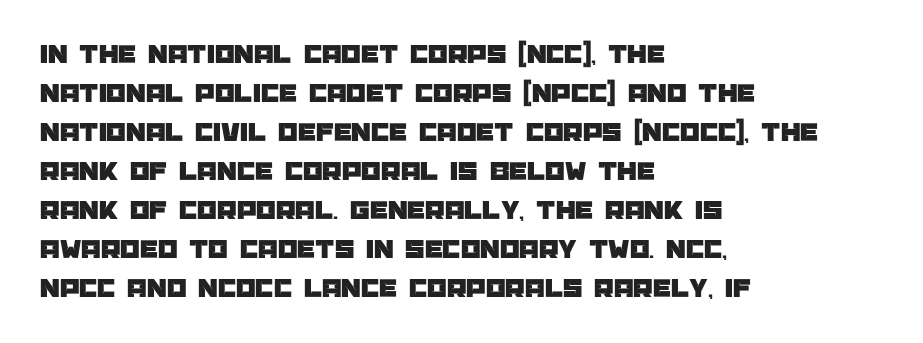
Q: Is the text italic (slanted)? A: No, it is upright.
Q: Is the typeface a serif or a sans-serif typeface? A: Sans-serif.
Q: Is the text underlined? A: No.
Q: How is the paragraph aligned? A: Left-aligned.
Q: Is the spacing between letters normal or unusually wide? A: Normal.
Q: Is the spacing between lines tight, normal or loose? A: Normal.
Q: Width (condensed, normal, or wide)? A: Normal.
Q: Stroke contrast? A: Low.
Q: x-height? A: Large.
Q: Monospaced? A: No.
